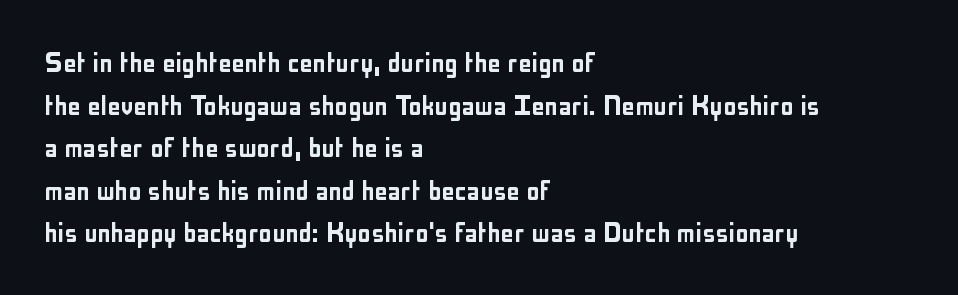
The image shows 33 px condensed sans-serif type, upright; set left-aligned, normal line spacing (1.29x), normal letter spacing, not underlined; low stroke contrast and a medium x-height.
